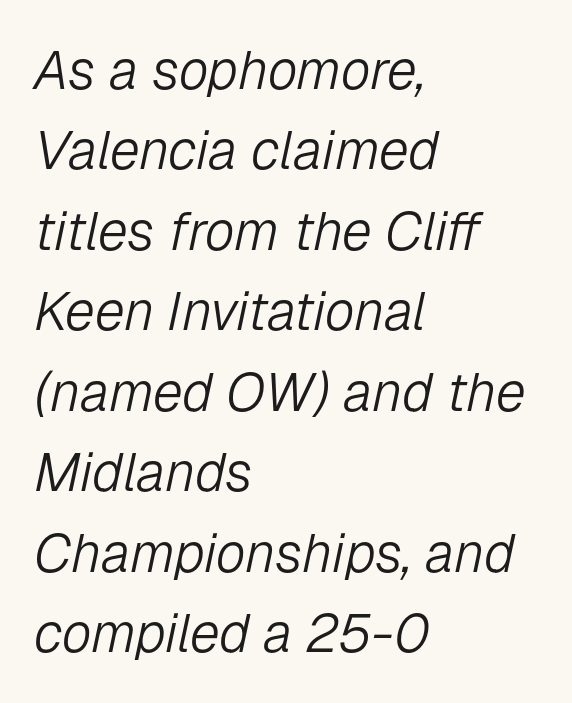
The image shows 54 px light type, italic (leaning right); set left-aligned, normal line spacing (1.49x), normal letter spacing, not underlined; low stroke contrast and a medium x-height.
